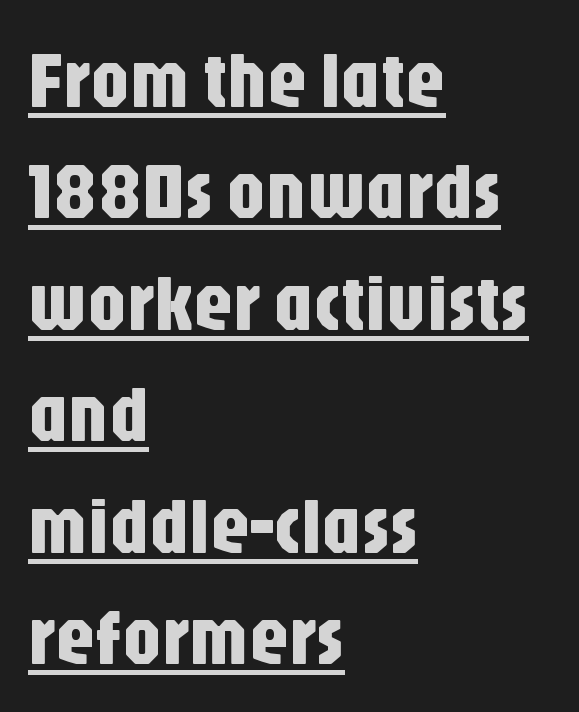
{"serif": "no", "italic": "no", "width": "condensed", "stroke_contrast": "low", "x_height": "large", "monospaced": "no", "underline": "yes", "align": "left", "line_spacing": "normal", "line_spacing_ratio": 1.41, "letter_spacing": "normal", "letter_spacing_em": 0.0, "glyph_px": 79}
